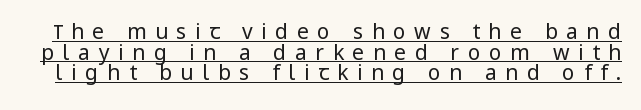
{"italic": "no", "bold": "no", "underline": "yes", "line_spacing": "tight", "line_spacing_ratio": 0.98, "letter_spacing": "wide", "letter_spacing_em": 0.41, "glyph_px": 21}
